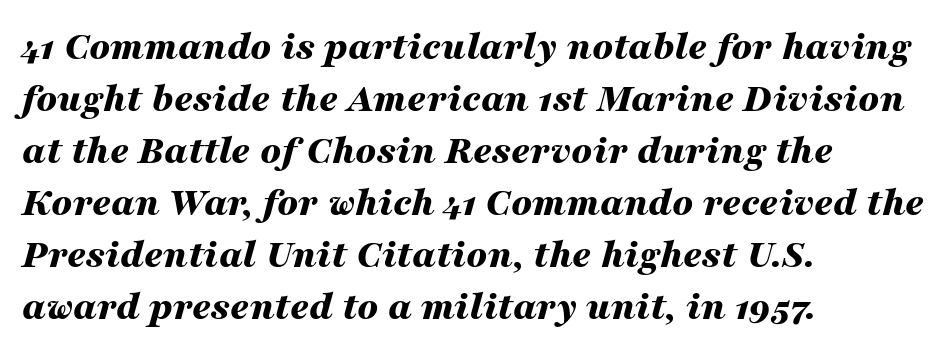
{"italic": "yes", "lean": "right", "slant_degrees": 16, "bold": "yes", "weight": "bold", "width": "wide", "stroke_contrast": "medium", "x_height": "medium", "monospaced": "no", "underline": "no", "align": "left", "line_spacing": "normal", "line_spacing_ratio": 1.27, "letter_spacing": "normal", "letter_spacing_em": 0.0, "glyph_px": 41}
